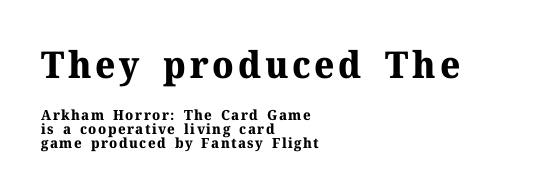
Q: Is the text bold? A: Yes.
Q: Is the text italic (slanted)? A: No, it is upright.
Q: Is the typeface a serif or a sans-serif typeface? A: Serif.
Q: Is the text underlined? A: No.
Q: How is the paragraph aligned? A: Left-aligned.
Q: Is the spacing between lines tight, normal or loose? A: Tight.
Q: Which block of text is set in a larger size, the first (top) or the second (bottom)? A: The first (top) one.
Q: Width (condensed, normal, or wide)? A: Normal.
Q: Stroke contrast? A: Medium.
Q: x-height? A: Medium.
Q: Monospaced? A: No.
